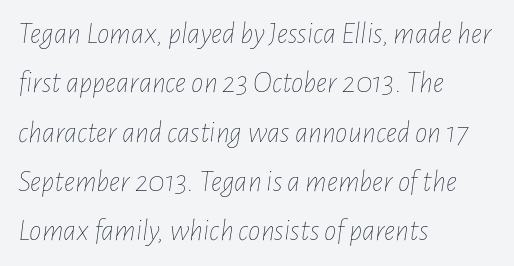
{"italic": "yes", "lean": "right", "slant_degrees": 7, "bold": "no", "weight": "thin", "width": "condensed", "stroke_contrast": "low", "x_height": "medium", "monospaced": "no", "underline": "no", "align": "left", "line_spacing": "normal", "line_spacing_ratio": 1.59, "letter_spacing": "normal", "letter_spacing_em": 0.0, "glyph_px": 31}
